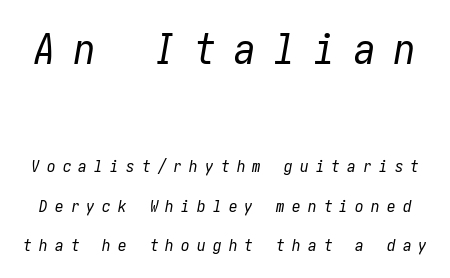
Q: Is the text bold? A: No.
Q: Is the text italic (slanted)? A: Yes, it leans right by about 10 degrees.
Q: Is the text underlined? A: No.
Q: Is the spacing between letters normal or unusually wide? A: Unusually wide.
Q: Is the spacing between lines tight, normal or loose? A: Loose.
Q: Which block of text is set in a larger size, the first (top) or the second (bottom)? A: The first (top) one.
Q: Width (condensed, normal, or wide)? A: Condensed.
Q: Stroke contrast? A: Low.
Q: x-height? A: Medium.
